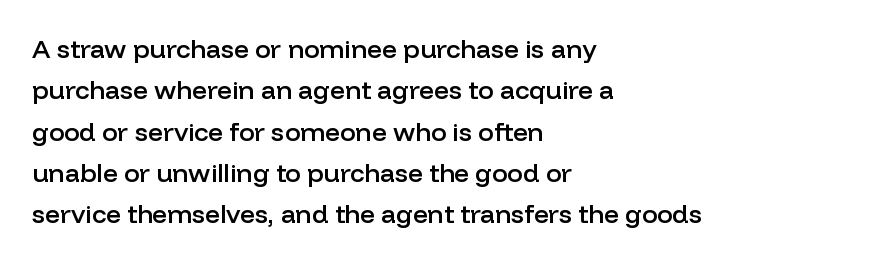
The lines are quadded left. Descenders hang freely into open space. Semibold letterforms, between regular and bold. Observe the ordinary spacing: letters are neighbours, not strangers.
